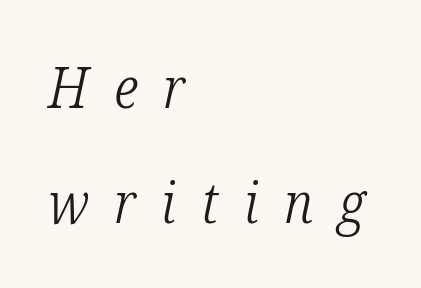
Q: Is the text bold? A: No.
Q: Is the text italic (slanted)? A: Yes, it leans right by about 12 degrees.
Q: Is the typeface a serif or a sans-serif typeface? A: Serif.
Q: Is the text underlined? A: No.
Q: How is the paragraph aligned? A: Left-aligned.
Q: Is the spacing between letters normal or unusually wide? A: Unusually wide.
Q: Is the spacing between lines tight, normal or loose? A: Loose.
Q: Width (condensed, normal, or wide)? A: Condensed.
Q: Stroke contrast? A: Low.
Q: x-height? A: Medium.
Q: Monospaced? A: No.
